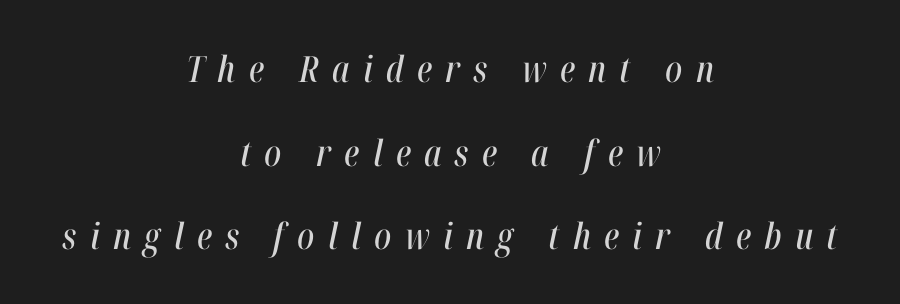
Q: Is the text italic (slanted)? A: Yes, it leans right by about 12 degrees.
Q: Is the text underlined? A: No.
Q: How is the paragraph aligned? A: Centered.
Q: Is the spacing between letters normal or unusually wide? A: Unusually wide.
Q: Is the spacing between lines tight, normal or loose? A: Loose.
Q: Width (condensed, normal, or wide)? A: Condensed.
Q: Stroke contrast? A: High.
Q: x-height? A: Medium.
Q: Monospaced? A: No.
